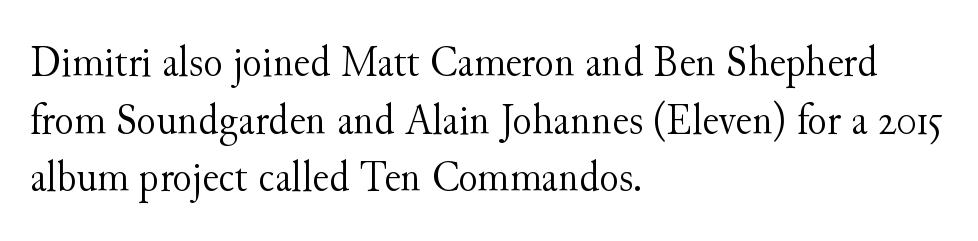
{"serif": "yes", "italic": "no", "bold": "no", "weight": "light", "width": "normal", "stroke_contrast": "medium", "x_height": "small", "monospaced": "no", "underline": "no", "align": "left", "line_spacing": "normal", "line_spacing_ratio": 1.28, "letter_spacing": "normal", "letter_spacing_em": 0.0, "glyph_px": 45}
